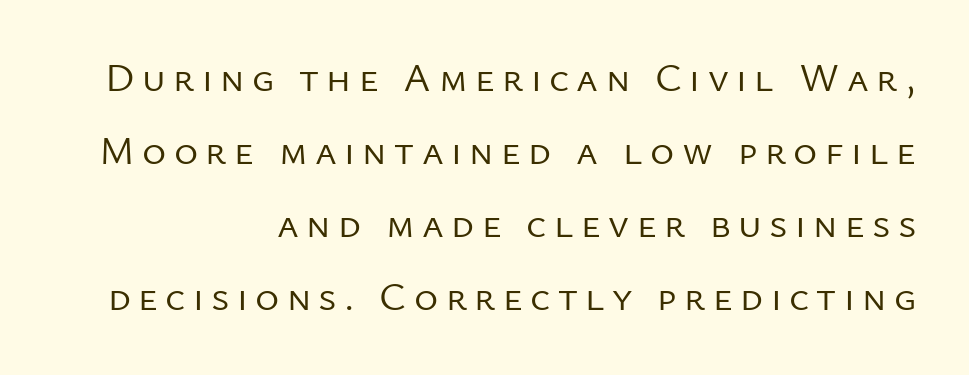
{"serif": "no", "italic": "no", "bold": "no", "weight": "regular", "width": "normal", "stroke_contrast": "low", "x_height": "medium", "monospaced": "no", "underline": "no", "align": "right", "line_spacing_ratio": 1.78, "glyph_px": 41}
